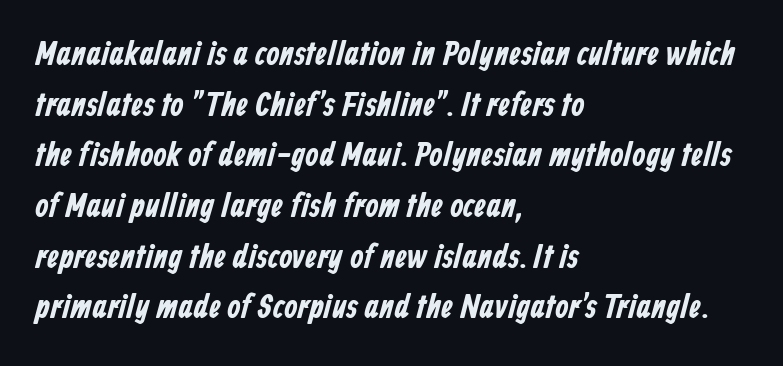
Spacing verdict: proportional, widths tailored to each character. Tracking value appears to be zero — textbook default spacing. This is sans-serif lettering, the kind often seen on screens and signage. Does the leading feel generous? No, just average.
